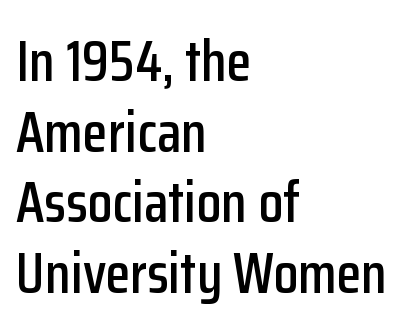
The image shows 57 px condensed sans-serif type, upright; set left-aligned, line spacing 1.24x, normal letter spacing, not underlined; low stroke contrast and a medium x-height.
